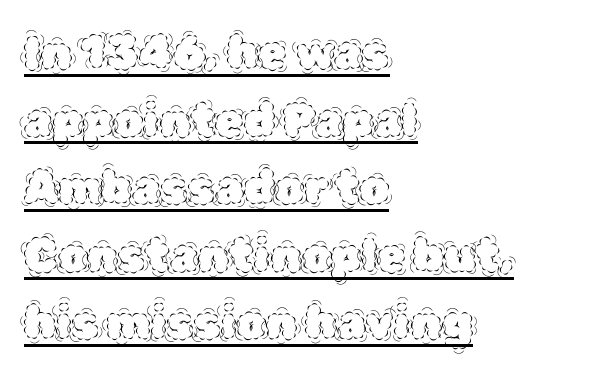
Line beginnings align vertically; line endings do not. This sample uses plain, unmodified letter spacing. What's the leading like? Ordinary, nothing unusual. Is the stroke heavy? The answer is a plain regular-or-lighter. Is this a fixed-width face? No — the glyphs have proportional, varying widths. Posture: vertical.
